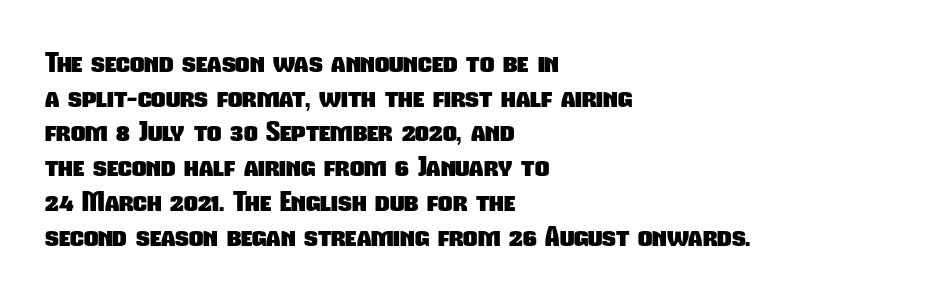
Short and long lines alike share a common starting point at left. Chunky letters — that's bold for sure. Typographically, this falls in the sans-serif category. The line texture is even and compact thanks to regular tracking. Varying glyph widths throughout — classic text-font behaviour.
